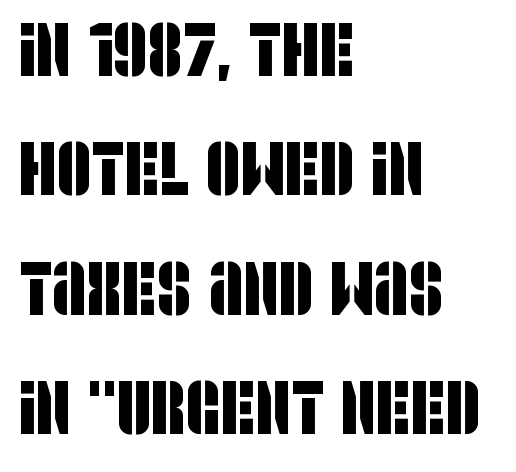
This rendering employs a face without finishing strokes, i.e., a sans-serif. Descenders hang freely into open space. Leftover space on each line is placed entirely after the last word. Think of a printed novel: that variable character pitch is what you see here.
